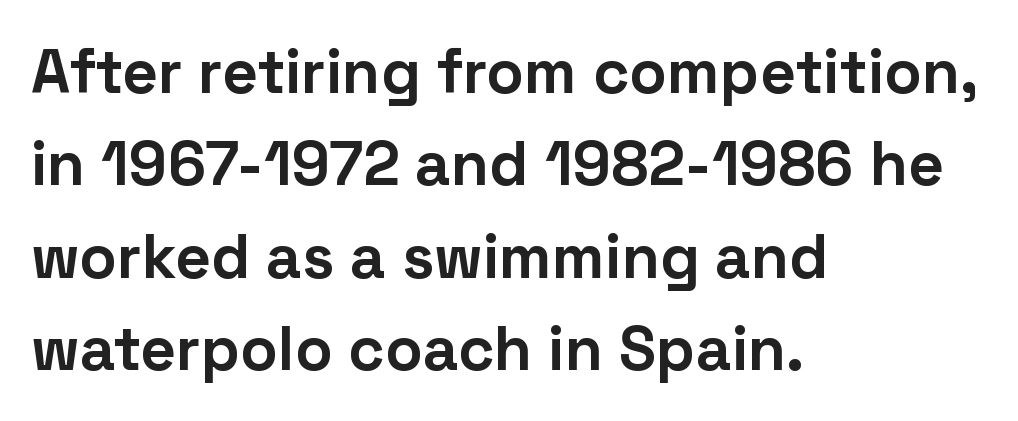
The image shows 62 px bold sans-serif type, upright; set left-aligned, normal line spacing (1.49x), normal letter spacing, not underlined; low stroke contrast and a medium x-height.
